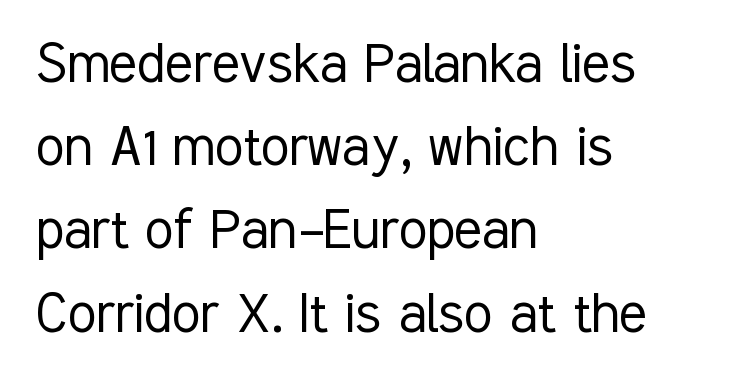
The image shows 65 px light, condensed sans-serif type, upright; set left-aligned, normal line spacing (1.28x), normal letter spacing, not underlined; low stroke contrast and a medium x-height.
